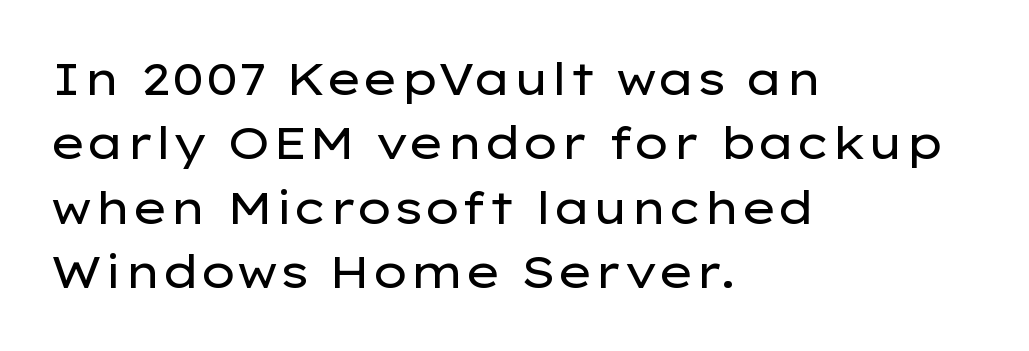
The passage shown is typed in a proportional face where columns would drift. Plain, unruled lines of type. What's the leading like? Ordinary, nothing unusual. Teacher's note: observe the even left margin — that is flush-left alignment.
